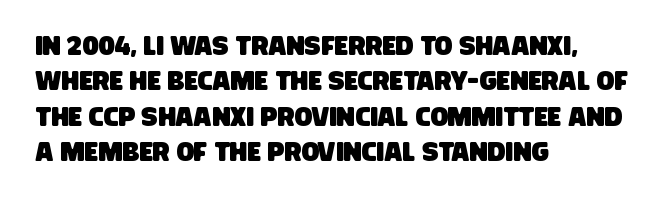
The image shows 26 px text type; set left-aligned, normal line spacing (1.36x), normal letter spacing, not underlined.
